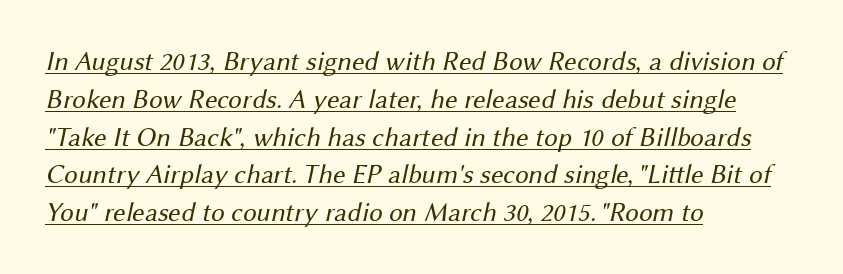
Q: Is the text bold? A: No.
Q: Is the text underlined? A: Yes.
Q: How is the paragraph aligned? A: Left-aligned.
Q: Is the spacing between letters normal or unusually wide? A: Normal.
Q: Is the spacing between lines tight, normal or loose? A: Normal.
